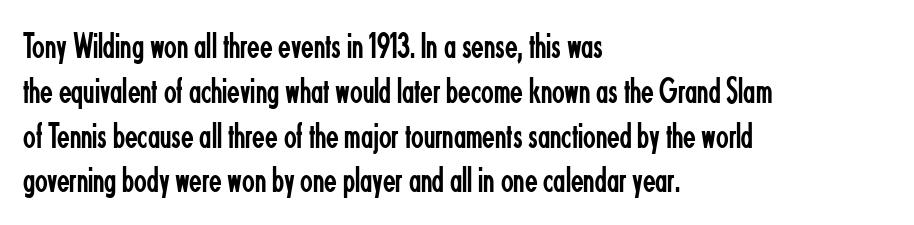
Quick note: not italic, upright. Descenders hang freely into open space. Which margin do the lines hug? The left one — the right edge is uneven. Weight: regular or lighter. Observe the ordinary spacing: letters are neighbours, not strangers.
